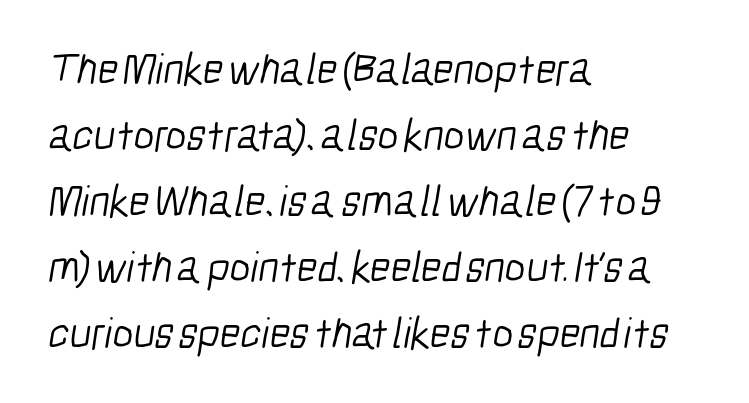
The image shows 44 px light, condensed sans-serif type; set left-aligned, normal line spacing (1.5x), normal letter spacing, not underlined; low stroke contrast and a medium x-height.
